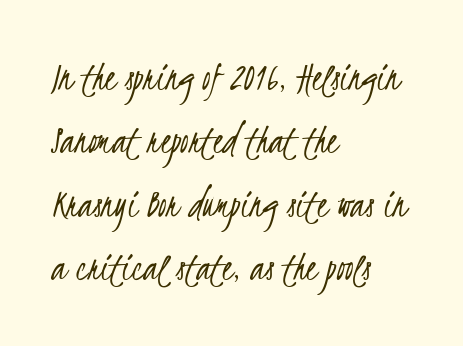
Q: Is the text bold? A: No.
Q: Is the typeface a serif or a sans-serif typeface? A: Sans-serif.
Q: Is the text underlined? A: No.
Q: How is the paragraph aligned? A: Left-aligned.
Q: Is the spacing between letters normal or unusually wide? A: Normal.
Q: Is the spacing between lines tight, normal or loose? A: Normal.
Q: Width (condensed, normal, or wide)? A: Condensed.
Q: Stroke contrast? A: Low.
Q: x-height? A: Small.
Q: Monospaced? A: No.
